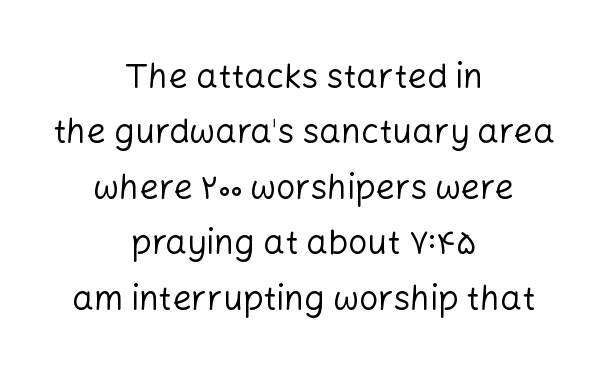
Q: Is the text bold? A: No.
Q: Is the text italic (slanted)? A: No, it is upright.
Q: Is the typeface a serif or a sans-serif typeface? A: Sans-serif.
Q: Is the text underlined? A: No.
Q: How is the paragraph aligned? A: Centered.
Q: Is the spacing between letters normal or unusually wide? A: Normal.
Q: Is the spacing between lines tight, normal or loose? A: Normal.
Q: Width (condensed, normal, or wide)? A: Normal.
Q: Stroke contrast? A: Low.
Q: x-height? A: Medium.
Q: Monospaced? A: No.
